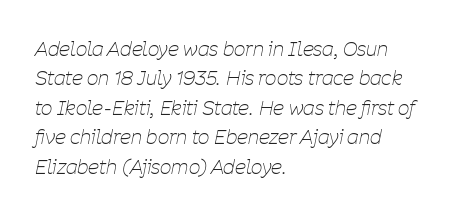
{"italic": "yes", "lean": "right", "slant_degrees": 11, "bold": "no", "underline": "no", "align": "left", "line_spacing": "normal", "line_spacing_ratio": 1.47, "letter_spacing": "normal", "letter_spacing_em": 0.0, "glyph_px": 20}
